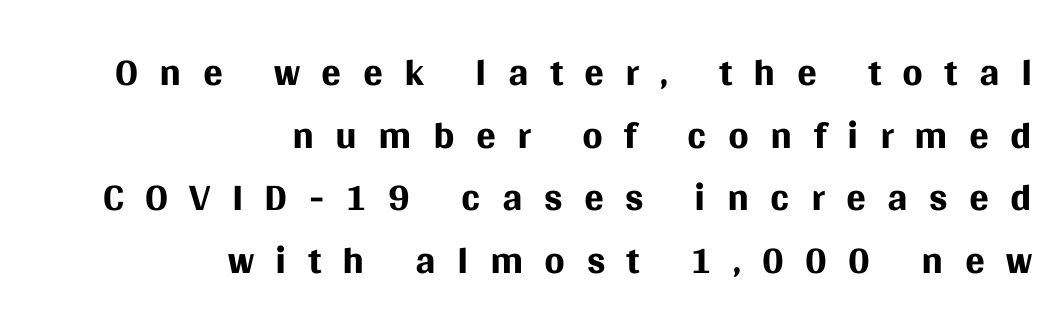
The image shows 59 px regular-weight sans-serif type, upright; set right-aligned, tight line spacing (1.06x), unusually wide letter spacing (+0.36 em), not underlined; medium stroke contrast and a large x-height.
